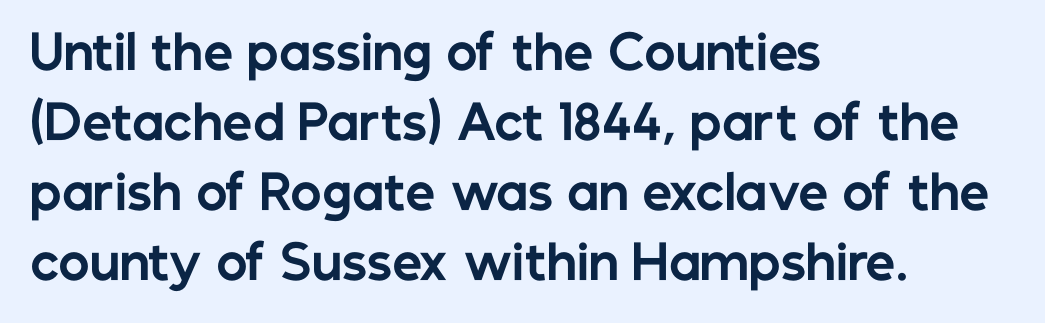
Every row of glyphs begins at an identical x-position on the left. Does the lettering tilt? It doesn't — this is upright. Heft: maximum for text — a bold. Descenders are the only things crossing below the line. Check where the strokes stop: nothing finishes them off — pure sans. Short note: letters normally spaced.
